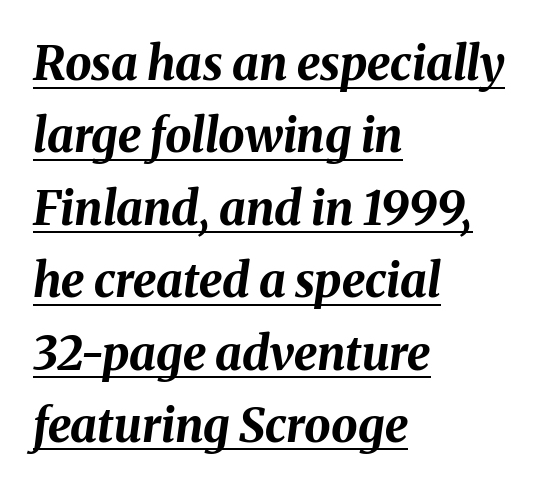
Q: Is the text bold? A: Yes.
Q: Is the text italic (slanted)? A: Yes, it leans right by about 8 degrees.
Q: Is the text underlined? A: Yes.
Q: How is the paragraph aligned? A: Left-aligned.
Q: Is the spacing between letters normal or unusually wide? A: Normal.
Q: Is the spacing between lines tight, normal or loose? A: Normal.
Q: Width (condensed, normal, or wide)? A: Normal.
Q: Stroke contrast? A: Medium.
Q: x-height? A: Medium.
Q: Monospaced? A: No.
